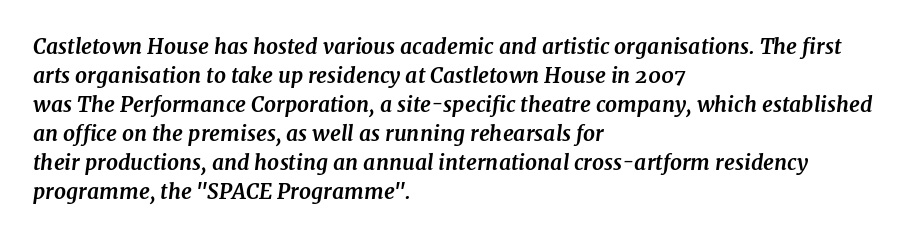
Q: Is the text bold? A: Yes.
Q: Is the text italic (slanted)? A: Yes, it leans right by about 7 degrees.
Q: Is the text underlined? A: No.
Q: How is the paragraph aligned? A: Left-aligned.
Q: Is the spacing between letters normal or unusually wide? A: Normal.
Q: Is the spacing between lines tight, normal or loose? A: Normal.
